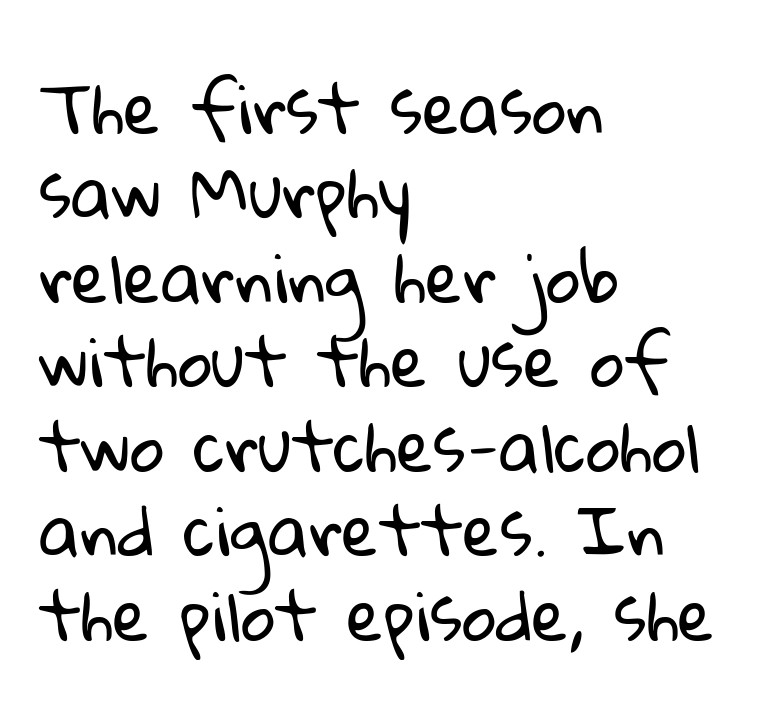
{"serif": "no", "bold": "no", "weight": "regular", "width": "normal", "stroke_contrast": "low", "x_height": "medium", "monospaced": "no", "underline": "no", "align": "left", "line_spacing": "normal", "line_spacing_ratio": 1.26, "letter_spacing": "normal", "letter_spacing_em": 0.0, "glyph_px": 67}
